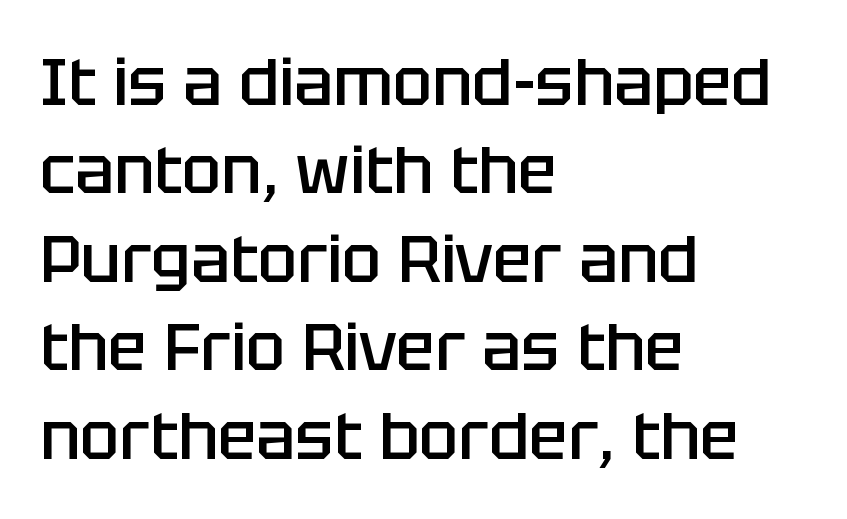
The image shows 65 px semibold sans-serif type, upright; set left-aligned, normal line spacing (1.36x), normal letter spacing, not underlined; low stroke contrast and a large x-height.
